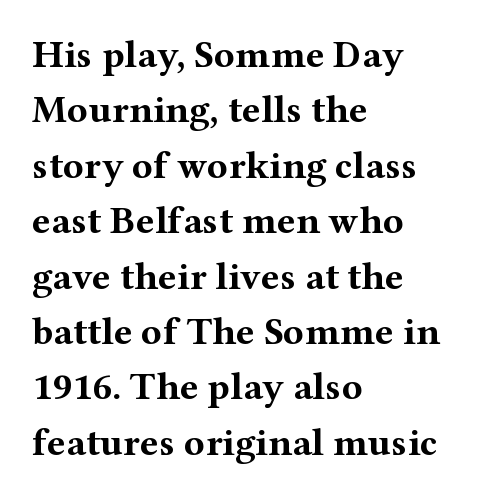
The type sits square on the baseline with zero lean. The lines in this sample share a left origin and differ only in where they stop. Tracking here is standard; glyphs follow each other at the usual distance. Do the characters align in a grid? No, the font is proportional. The face used here has the dense, thick strokes of a bold.
